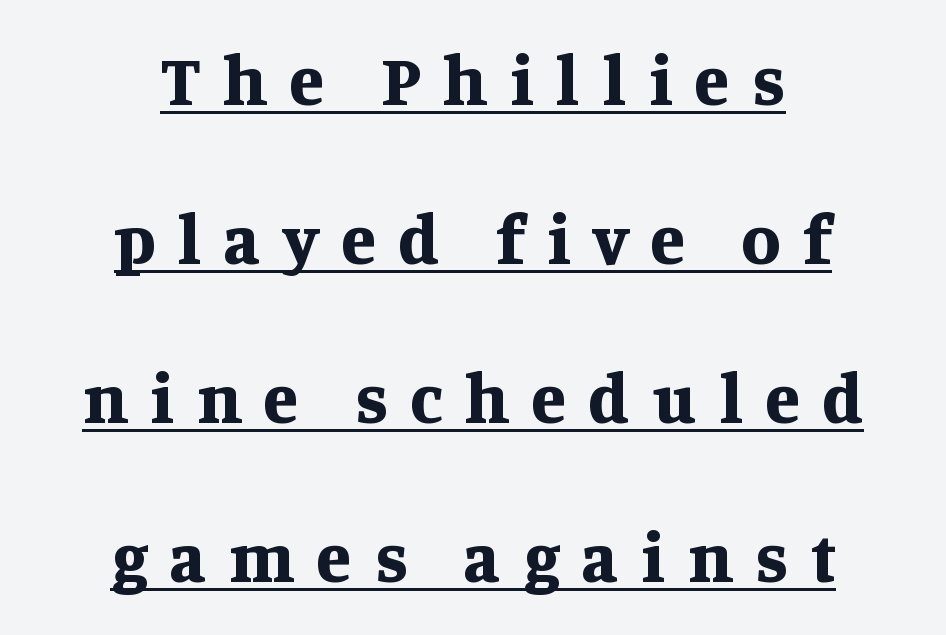
Small tapered or slab feet sit at the stroke ends, so this counts as serif. Notice how the passage keeps no hard edge, just a central spine. The sample has been set heavy, in full bold. Vertically, the passage feels expansive, rows floating well apart.
